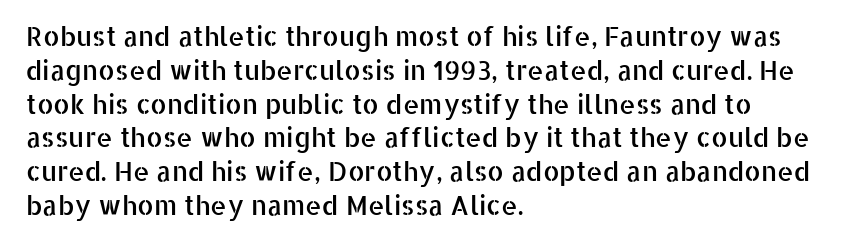
The image shows 26 px text type, upright; set left-aligned, normal line spacing (1.3x), normal letter spacing, not underlined.
